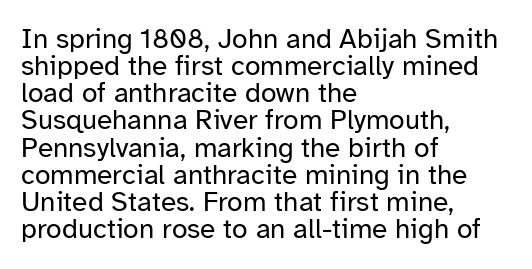
The image shows 28 px regular-weight sans-serif type, upright; set left-aligned, tight line spacing (0.97x), normal letter spacing, not underlined; low stroke contrast and a medium x-height.
